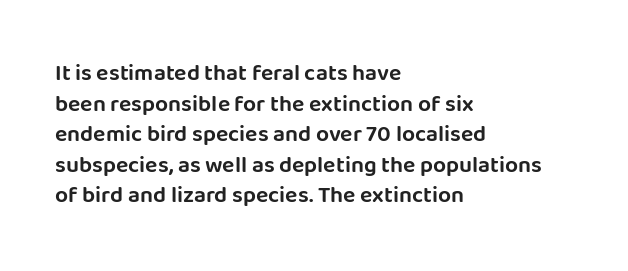
{"italic": "no", "underline": "no", "align": "left", "line_spacing": "normal", "line_spacing_ratio": 1.33, "letter_spacing": "normal", "letter_spacing_em": 0.0, "glyph_px": 23}
